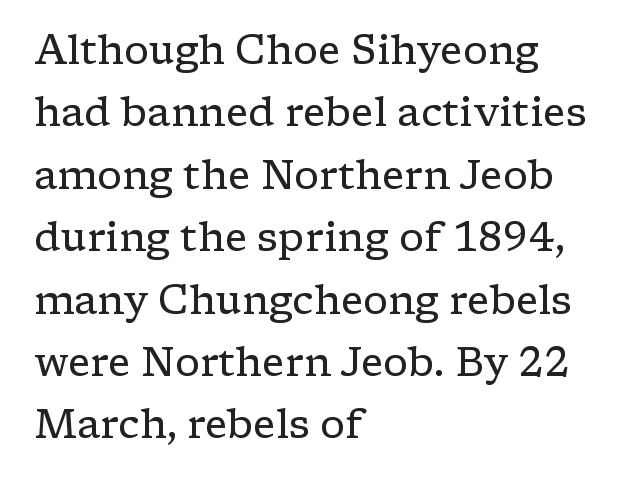
Q: Is the text bold? A: No.
Q: Is the text italic (slanted)? A: No, it is upright.
Q: Is the typeface a serif or a sans-serif typeface? A: Serif.
Q: Is the text underlined? A: No.
Q: How is the paragraph aligned? A: Left-aligned.
Q: Is the spacing between letters normal or unusually wide? A: Normal.
Q: Is the spacing between lines tight, normal or loose? A: Normal.
Q: Width (condensed, normal, or wide)? A: Wide.
Q: Stroke contrast? A: Low.
Q: x-height? A: Medium.
Q: Monospaced? A: No.
